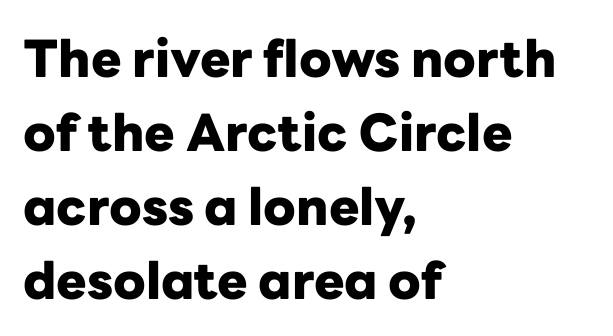
The image shows 51 px heavy sans-serif type, upright; set left-aligned, normal line spacing (1.45x), normal letter spacing, not underlined; low stroke contrast and a medium x-height.
